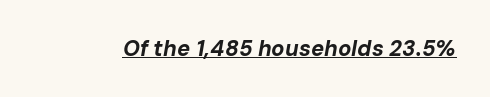
Q: Is the text bold? A: Yes.
Q: Is the text italic (slanted)? A: Yes, it leans right by about 10 degrees.
Q: Is the text underlined? A: Yes.
Q: Is the spacing between letters normal or unusually wide? A: Normal.
